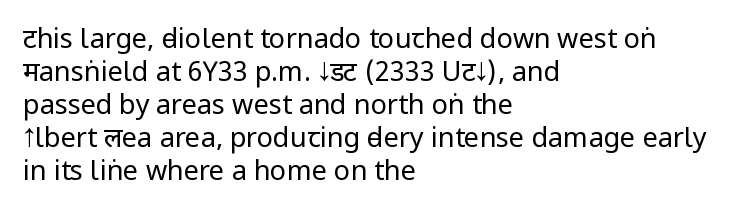
The image shows 27 px text type, upright; set left-aligned, line spacing 1.22x, normal letter spacing, not underlined.
